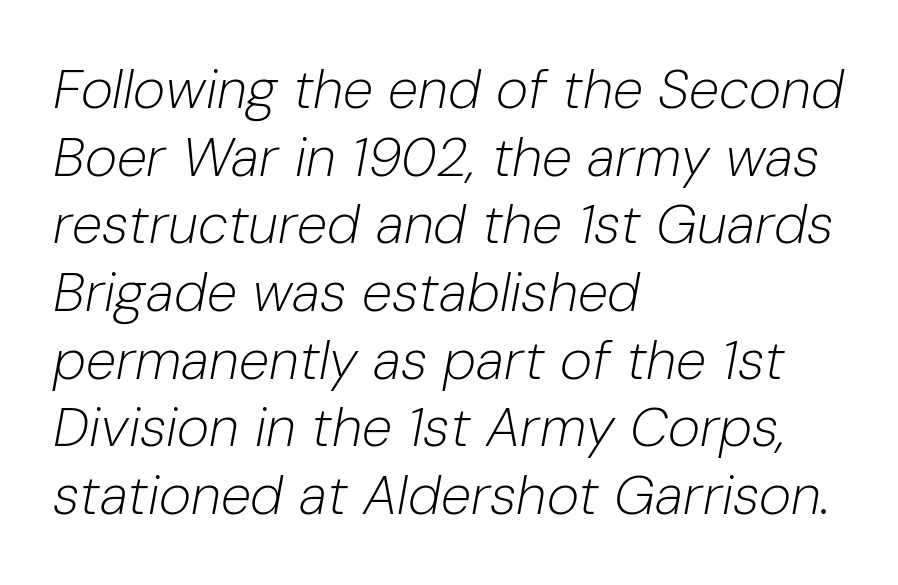
The image shows 55 px light type, italic (leaning right); set left-aligned, line spacing 1.23x, normal letter spacing, not underlined; low stroke contrast and a medium x-height.
